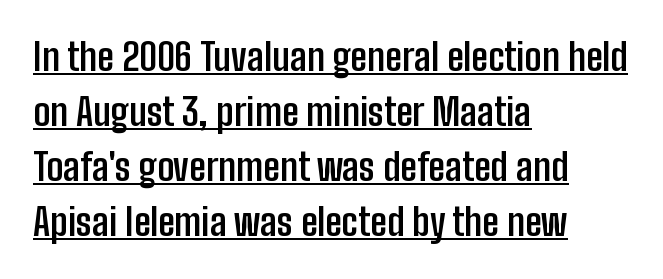
{"serif": "no", "italic": "no", "bold": "yes", "weight": "semibold", "width": "condensed", "stroke_contrast": "low", "x_height": "medium", "monospaced": "no", "underline": "yes", "align": "left", "line_spacing": "normal", "line_spacing_ratio": 1.45, "letter_spacing": "normal", "letter_spacing_em": 0.0, "glyph_px": 38}
